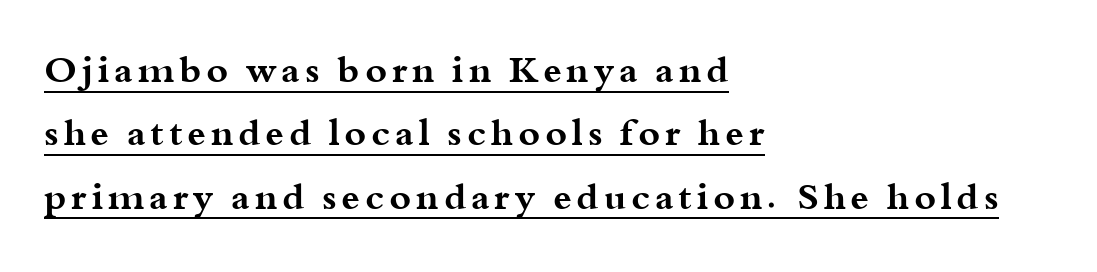
Q: Is the text bold? A: Yes.
Q: Is the text italic (slanted)? A: No, it is upright.
Q: Is the typeface a serif or a sans-serif typeface? A: Serif.
Q: Is the text underlined? A: Yes.
Q: How is the paragraph aligned? A: Left-aligned.
Q: Width (condensed, normal, or wide)? A: Wide.
Q: Stroke contrast? A: Medium.
Q: x-height? A: Small.
Q: Monospaced? A: No.
